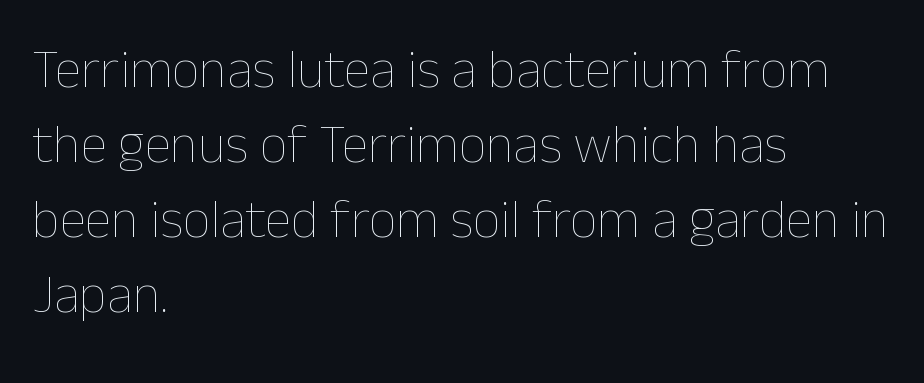
The area under the type is left untouched. Stem width sits at or under what a default text font uses. The text block is weighted toward the left margin, trailing off unevenly rightward. These lines sit exactly where default settings would place them. The passage shown is typed in a proportional face where columns would drift. Is there any slant? The stems are plumb.
